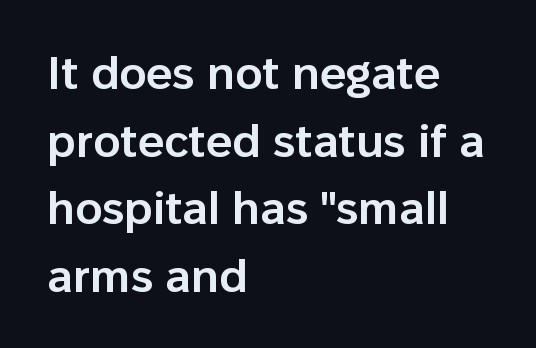
{"serif": "no", "italic": "no", "bold": "semi", "weight": "semibold", "width": "normal", "stroke_contrast": "low", "x_height": "medium", "monospaced": "no", "underline": "no", "align": "left", "line_spacing": "normal", "line_spacing_ratio": 1.47, "letter_spacing": "normal", "letter_spacing_em": 0.0, "glyph_px": 46}
